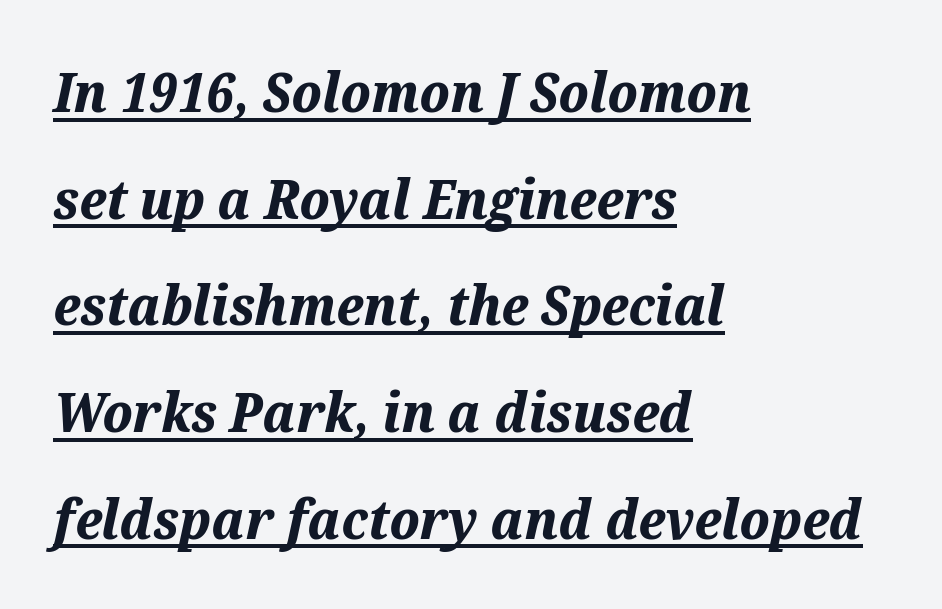
Q: Is the text bold? A: Yes.
Q: Is the text italic (slanted)? A: Yes, it leans right by about 12 degrees.
Q: Is the text underlined? A: Yes.
Q: How is the paragraph aligned? A: Left-aligned.
Q: Is the spacing between letters normal or unusually wide? A: Normal.
Q: Is the spacing between lines tight, normal or loose? A: Loose.
Q: Width (condensed, normal, or wide)? A: Normal.
Q: Stroke contrast? A: Medium.
Q: x-height? A: Medium.
Q: Monospaced? A: No.
